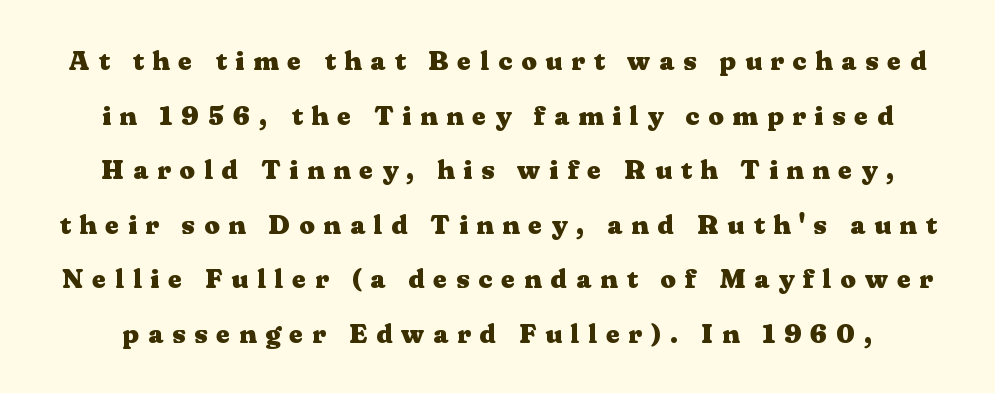
Q: Is the text bold? A: Yes.
Q: Is the text italic (slanted)? A: No, it is upright.
Q: Is the text underlined? A: No.
Q: Is the spacing between letters normal or unusually wide? A: Unusually wide.
Q: Is the spacing between lines tight, normal or loose? A: Loose.
